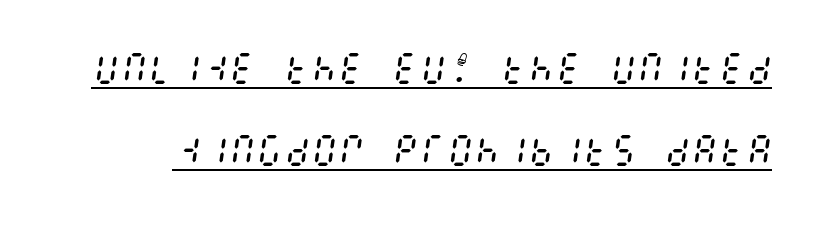
The image shows 34 px regular-weight, condensed type, italic (leaning right); set loose line spacing (2.41x), normal letter spacing, underlined; medium stroke contrast and a large x-height.
